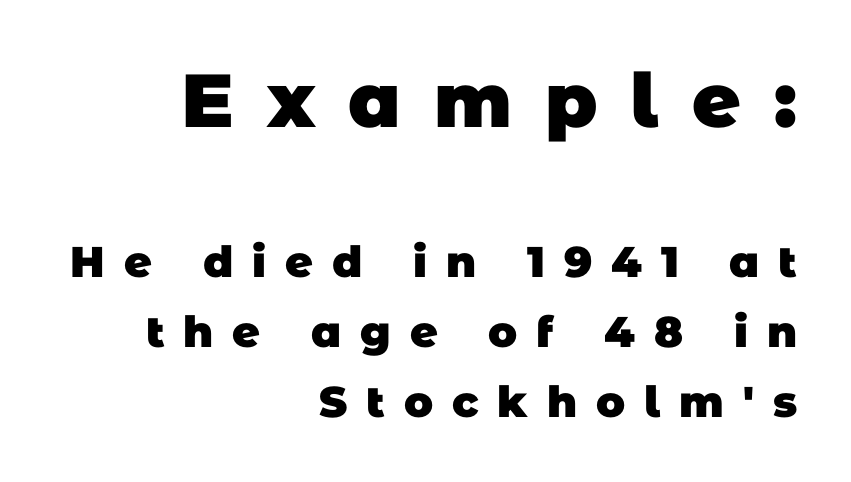
Q: Is the text bold? A: Yes.
Q: Is the typeface a serif or a sans-serif typeface? A: Sans-serif.
Q: Is the text underlined? A: No.
Q: How is the paragraph aligned? A: Right-aligned.
Q: Is the spacing between letters normal or unusually wide? A: Unusually wide.
Q: Is the spacing between lines tight, normal or loose? A: Normal.
Q: Which block of text is set in a larger size, the first (top) or the second (bottom)? A: The first (top) one.
Q: Width (condensed, normal, or wide)? A: Normal.
Q: Stroke contrast? A: Low.
Q: x-height? A: Large.
Q: Monospaced? A: No.
